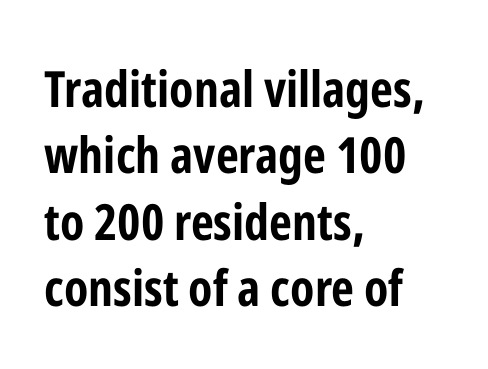
{"serif": "no", "italic": "no", "bold": "yes", "weight": "bold", "width": "condensed", "stroke_contrast": "low", "x_height": "medium", "monospaced": "no", "underline": "no", "align": "left", "line_spacing": "normal", "line_spacing_ratio": 1.33, "letter_spacing": "normal", "letter_spacing_em": 0.0, "glyph_px": 50}
